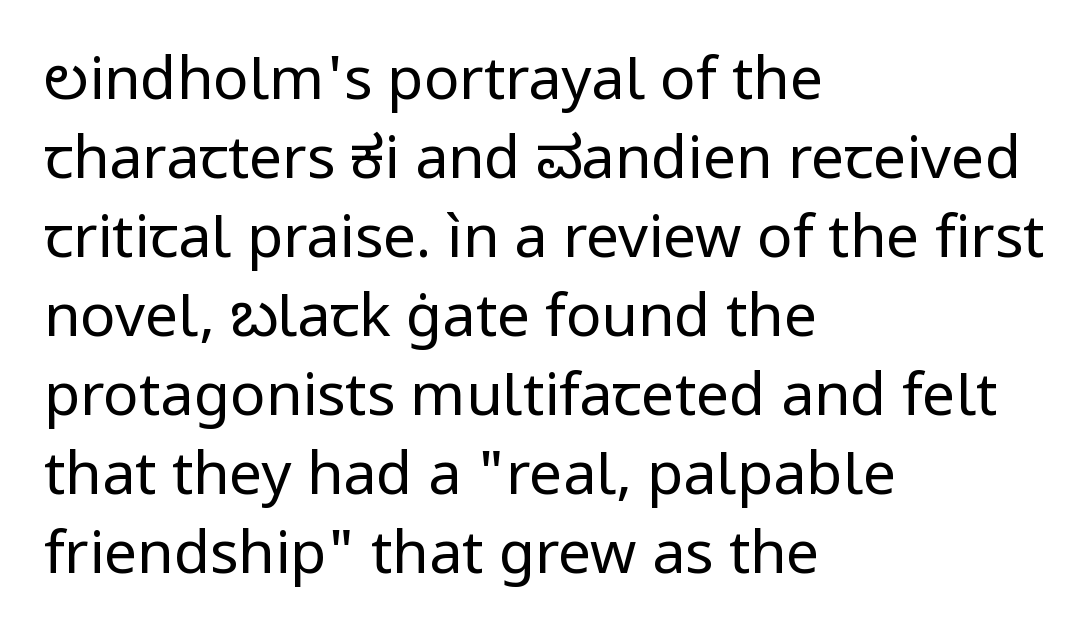
Leading matches the norm, producing a regular column. Just letters on the line, the space beneath them empty. A typesetter would call this zero additional tracking. Rendered with straight, roman letterforms.
